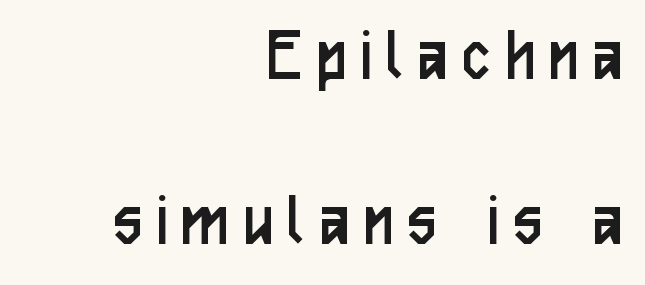
These lines are rendered in a variable-pitch font. The space directly below the letters is spotless. Spacing between characters has been opened up far beyond the box default. Every character sits straight up, as roman type does.
